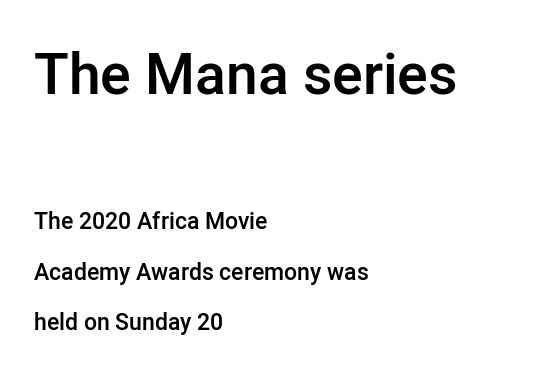
{"serif": "no", "italic": "no", "bold": "semi", "weight": "semibold", "width": "normal", "stroke_contrast": "low", "x_height": "medium", "monospaced": "no", "underline": "no", "align": "left", "line_spacing": "loose", "line_spacing_ratio": 2.19, "letter_spacing": "normal", "letter_spacing_em": 0.0, "larger_block": "first", "size_ratio": 2.48, "glyph_px": 57}
